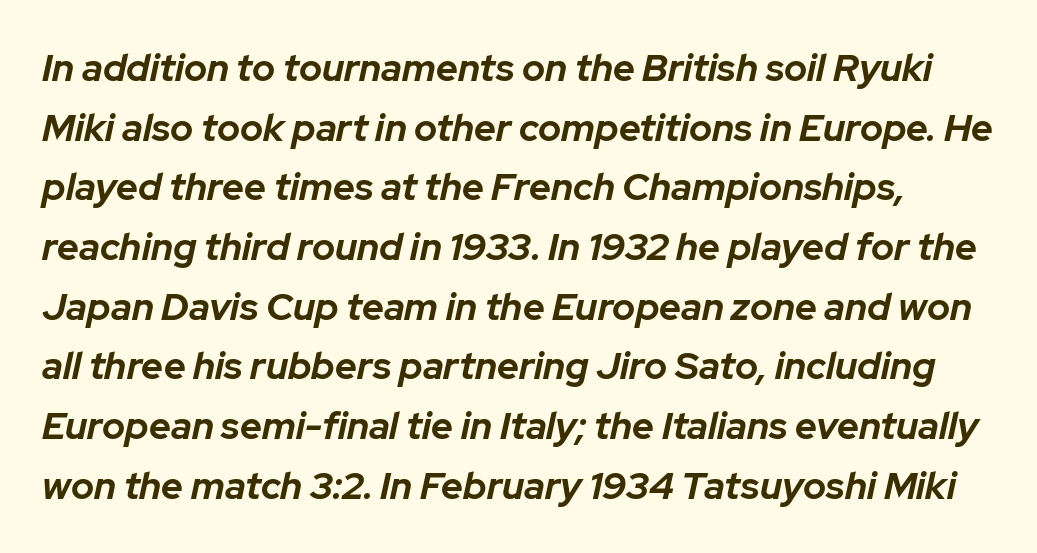
The image shows 38 px bold type, italic (leaning right); set normal line spacing (1.57x), normal letter spacing, not underlined; low stroke contrast and a medium x-height.
